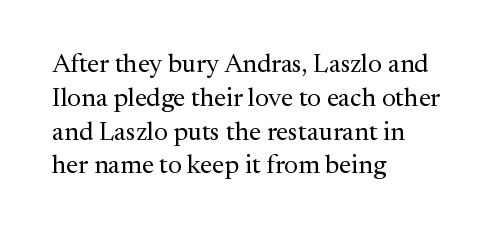
{"italic": "no", "bold": "no", "underline": "no", "align": "left", "line_spacing": "normal", "line_spacing_ratio": 1.3, "letter_spacing": "normal", "letter_spacing_em": 0.0, "glyph_px": 26}
